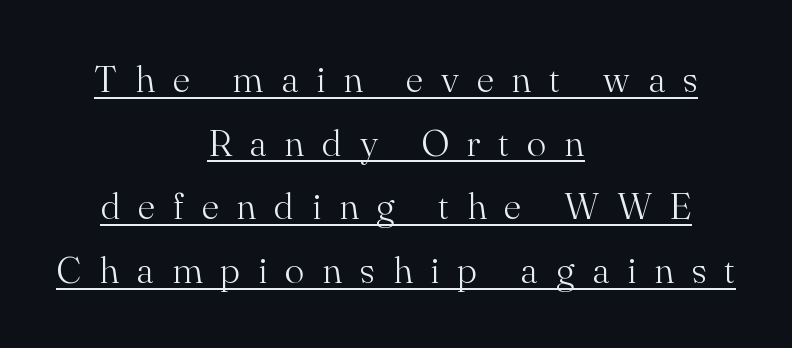
This sample has the flowing, uneven cadence of proportional lettering. The letters look calm and open, with moderate or lighter stems. Notice how the passage keeps no hard edge, just a central spine. The text was rendered using a seriffed face with decorative stroke endings. The words here are underlined. Characters remain perfectly vertical along every line.
